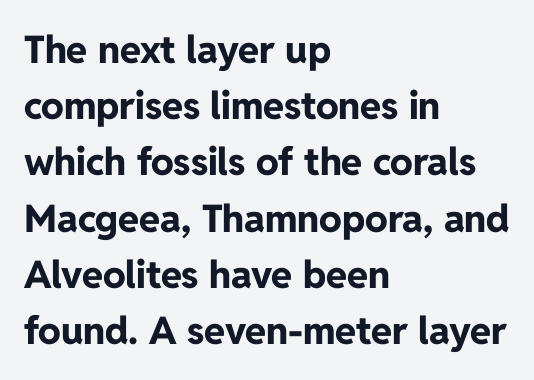
The image shows 38 px bold sans-serif type, upright; set left-aligned, normal line spacing (1.48x), normal letter spacing, not underlined; low stroke contrast and a medium x-height.
